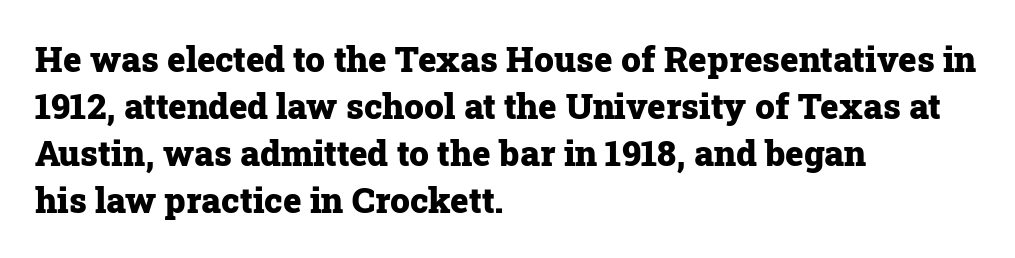
In terms of weight, the rendering is a true, heavy bold. Here the designer chose a conventional face with non-uniform glyph widths. The tracking reads as untouched default to a designer's eye. In terms of posture, this sample is upright. The letters carry serifs — small finishing strokes at the ends of their stems.
